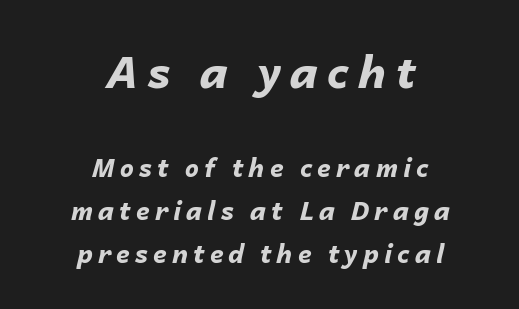
The image shows 44 px bold type, italic (leaning right); set centered, line spacing 1.71x, unusually wide letter spacing (+0.2 em), not underlined; the first (top) block is 1.76x larger; low stroke contrast and a medium x-height.
